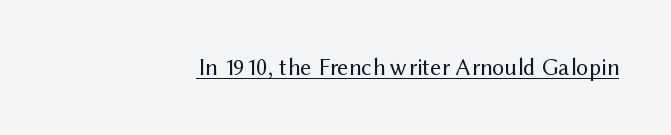
The image shows 24 px text type, upright; set right-aligned, normal letter spacing, underlined.
